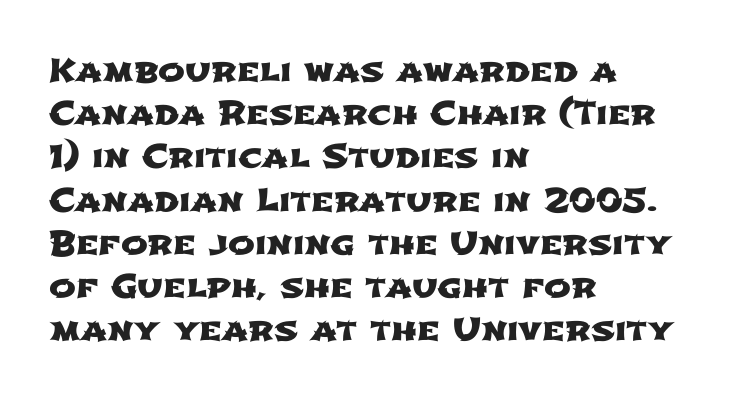
The image shows 32 px wide sans-serif type; set left-aligned, normal line spacing (1.35x), normal letter spacing, not underlined; low stroke contrast and a medium x-height.
